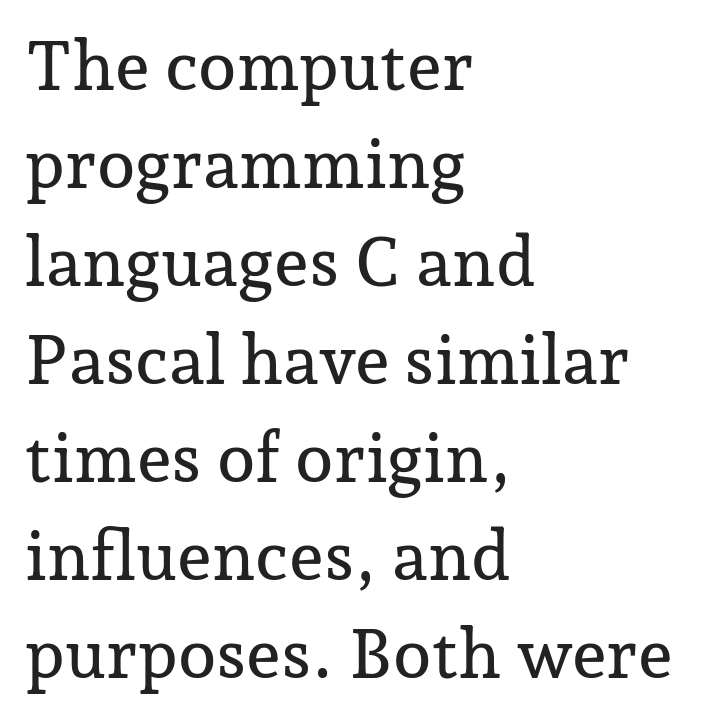
{"serif": "yes", "italic": "no", "width": "normal", "stroke_contrast": "low", "x_height": "medium", "monospaced": "no", "underline": "no", "align": "left", "line_spacing": "normal", "line_spacing_ratio": 1.42, "letter_spacing": "normal", "letter_spacing_em": 0.0, "glyph_px": 69}
